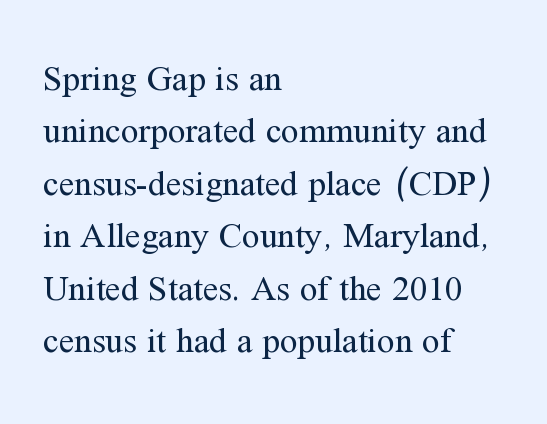
Stem width sits at or under what a default text font uses. Students, note that the glyphs here touch the page at normal intervals. The letters stand straight up with perfectly vertical stems. Quick note: underline off. Leading: standard.
